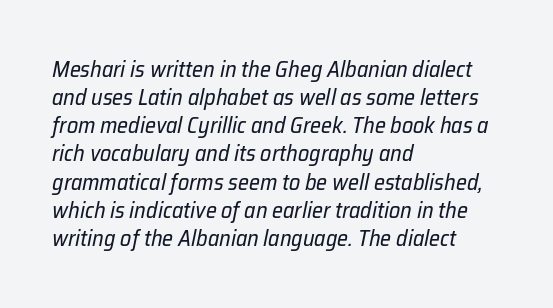
The image shows 22 px text type, italic (leaning right); set left-aligned, normal line spacing (1.28x), normal letter spacing, not underlined.
